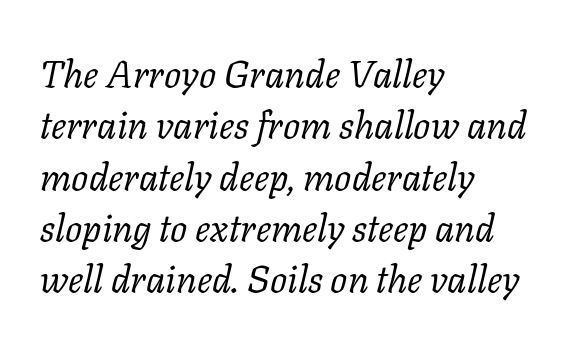
Only glyphs here, with clear space below each row. These lines are rendered in a variable-pitch font. The font family rendered here belongs to the serif group. This sample uses an oblique cut, with every glyph tilted off the vertical. This reads as an unemphasized weight, regular at the heaviest.
